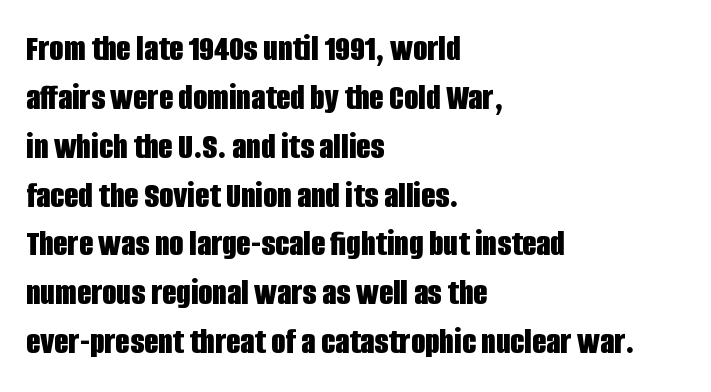
The letters sit at their default tracking, neither squeezed nor spread. Underlining? Definitely not there. These lines are composed in type without serifs. These lines are rendered in a variable-pitch font. Typographic density is high because the face is bold. Reading down the column, the eye jumps a familiar distance to each next line.
